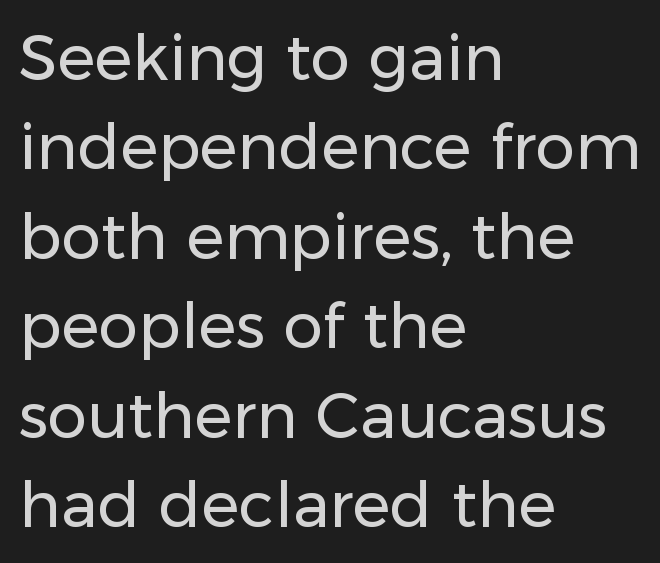
Check under the words: just untouched page. The letters carry no serifs — their stems end cleanly without finishing strokes. When letters stand straight like this, we call the style roman or upright. These lines sit exactly where default settings would place them.
